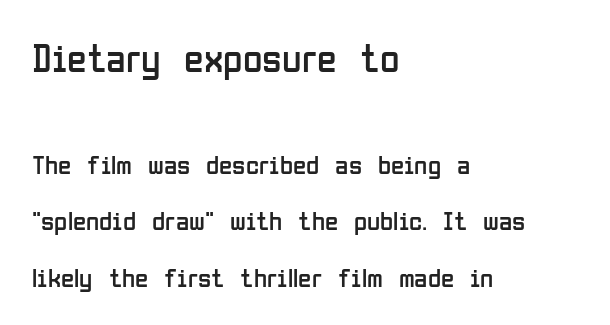
The image shows 40 px regular-weight, condensed sans-serif type, upright; set left-aligned, loose line spacing (2.08x), normal letter spacing, not underlined; the first (top) block is 1.48x larger; low stroke contrast and a medium x-height.
